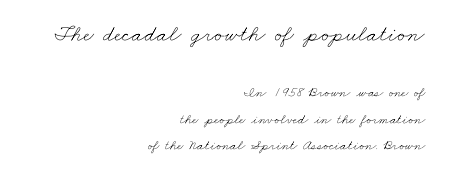
{"bold": "no", "underline": "no", "align": "right", "line_spacing_ratio": 1.87, "letter_spacing": "normal", "letter_spacing_em": 0.0, "larger_block": "first", "size_ratio": 1.64, "glyph_px": 23}
